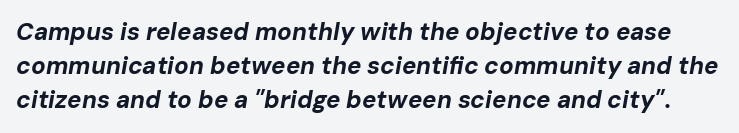
What's the leading like? Ordinary, nothing unusual. The baseline area is clear. Looking at the ascenders, they clearly lean. This sample uses plain, unmodified letter spacing. What weight is shown? A full bold with thick strokes.
